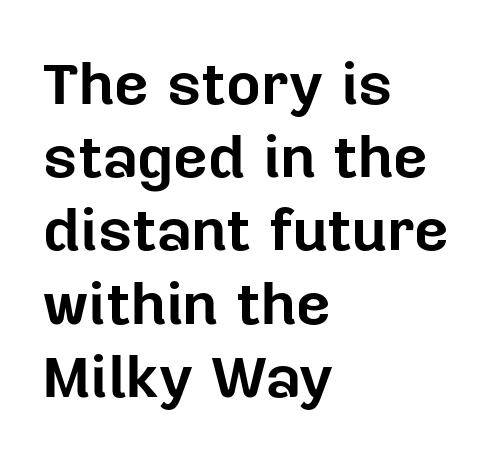
The image shows 60 px bold sans-serif type, upright; set left-aligned, line spacing 1.22x, normal letter spacing, not underlined; low stroke contrast and a medium x-height.
